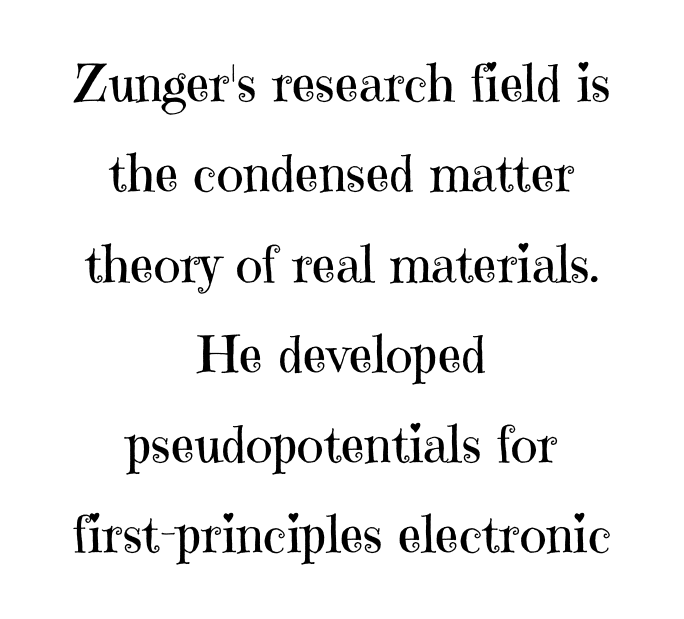
{"serif": "yes", "italic": "no", "bold": "no", "weight": "regular", "width": "normal", "stroke_contrast": "high", "x_height": "medium", "monospaced": "no", "underline": "no", "align": "center", "line_spacing_ratio": 1.77, "letter_spacing": "normal", "letter_spacing_em": 0.0, "glyph_px": 51}
